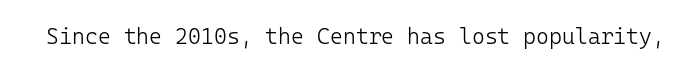
The image shows 22 px text type, upright; set normal letter spacing, not underlined.
